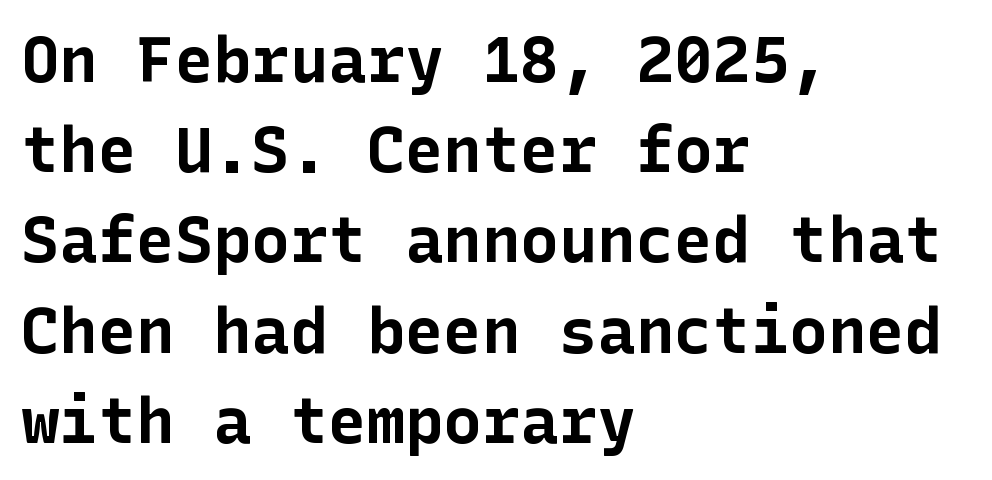
The image shows 64 px bold sans-serif type, upright; set left-aligned, normal line spacing (1.41x), normal letter spacing, not underlined; low stroke contrast and a medium x-height.
